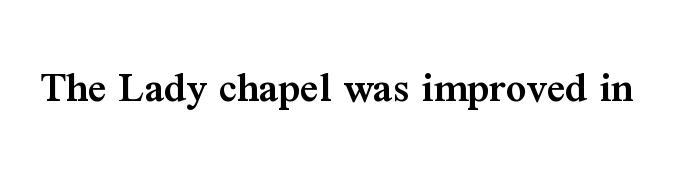
{"serif": "yes", "italic": "no", "bold": "semi", "weight": "semibold", "width": "normal", "stroke_contrast": "medium", "x_height": "medium", "monospaced": "no", "underline": "no", "letter_spacing": "normal", "letter_spacing_em": 0.0, "glyph_px": 45}
